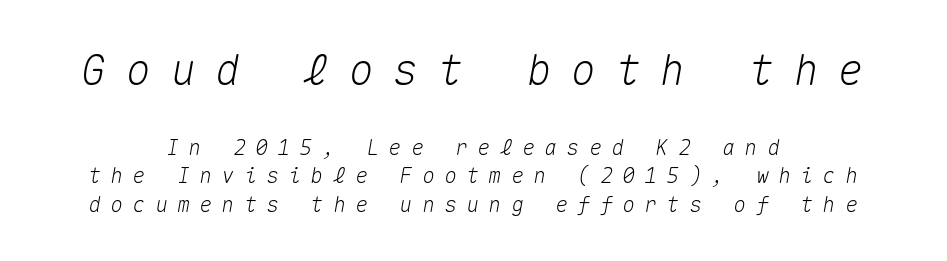
The image shows 42 px text type, italic (leaning right), monospaced; set centered, normal line spacing (1.36x), unusually wide letter spacing (+0.46 em), not underlined; the first (top) block is 2.0x larger; medium stroke contrast and a medium x-height.
